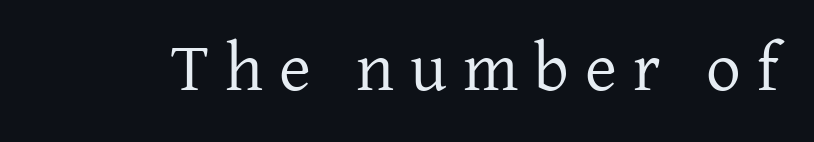
The image shows 69 px regular-weight serif type, upright; set unusually wide letter spacing (+0.23 em), not underlined; low stroke contrast and a medium x-height.
